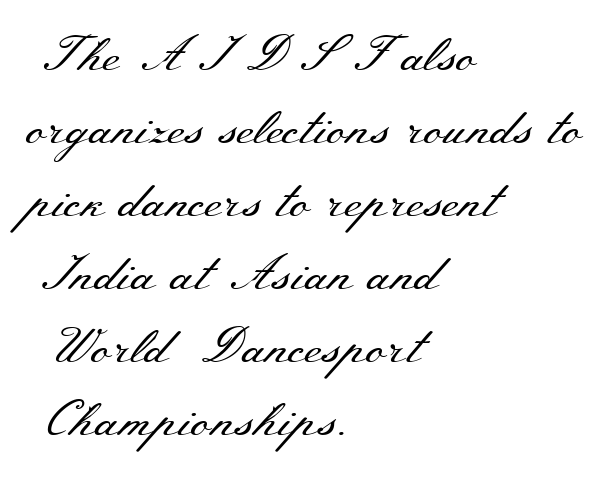
The image shows 49 px regular-weight, wide serif type; set left-aligned, normal line spacing (1.49x), normal letter spacing, not underlined; medium stroke contrast and a small x-height.
